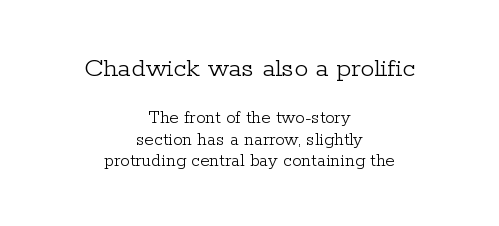
Q: Is the text bold? A: No.
Q: Is the text italic (slanted)? A: No, it is upright.
Q: Is the typeface a serif or a sans-serif typeface? A: Serif.
Q: Is the text underlined? A: No.
Q: How is the paragraph aligned? A: Centered.
Q: Is the spacing between letters normal or unusually wide? A: Normal.
Q: Is the spacing between lines tight, normal or loose? A: Tight.
Q: Which block of text is set in a larger size, the first (top) or the second (bottom)? A: The first (top) one.
Q: Width (condensed, normal, or wide)? A: Normal.
Q: Stroke contrast? A: Low.
Q: x-height? A: Medium.
Q: Monospaced? A: No.
